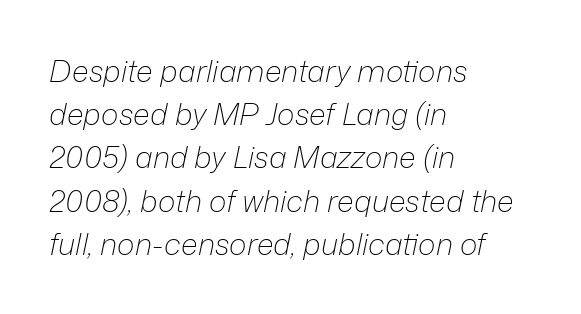
Spacing between characters is what you'd get straight out of the box. Yep, that's italic — everything's leaning. Just letters on the line, the space beneath them empty. This sample keeps an unexceptional amount of space between lines. Do the characters align in a grid? No, the font is proportional.
